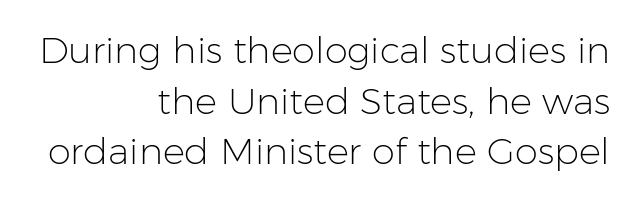
Notice how the stems are strictly vertical — no italics here. The designer left line spacing at the default. The gap between lines stays unmarked. The passage shown is typed in a proportional face where columns would drift. Regarding serifs, this sample does without them. Does extra space separate the letters? No, they use regular spacing.
